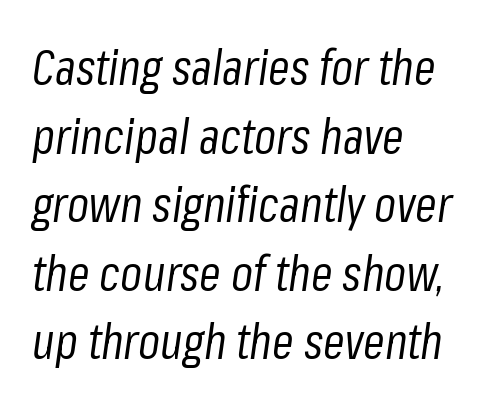
The letters advance in unequal steps, a hallmark of proportional type. The space between consecutive lines is moderate. The type is set solid horizontally, with unmodified tracking. Which margin do the lines hug? The left one — the right edge is uneven. Any mark beneath the type? The region is blank.
